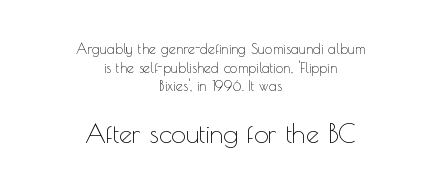
{"italic": "no", "bold": "no", "underline": "no", "align": "center", "line_spacing": "normal", "line_spacing_ratio": 1.33, "letter_spacing": "normal", "letter_spacing_em": 0.0, "larger_block": "second", "size_ratio": 1.86, "glyph_px": 26}
